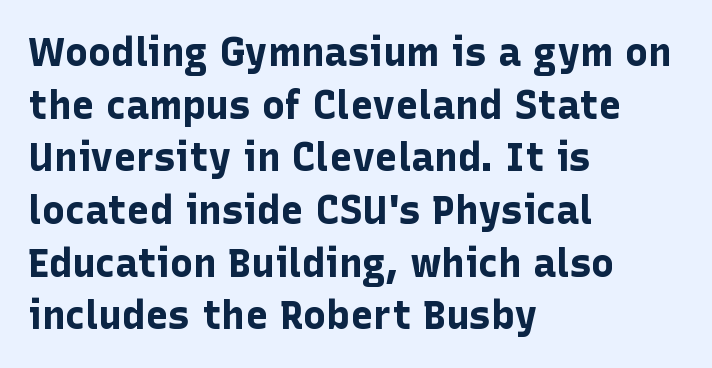
Unmarked baselines from the first word to the last. Notice how descenders clear the ascenders below comfortably — that's standard leading. A classic flush-left, rag-right setting is used for this passage. Nobody touched the tracking dial on this one. Look at the bottom of the vertical strokes: they stop flat, with no serifs. A roman cut, with each character standing at attention.
